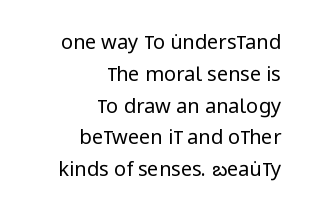
Quick note: not italic, upright. Compared with typical paragraphs, the rows here are spaced about the same. Compared with typical body copy, the letter spacing here is the same. Letters rest on an invisible, unmarked baseline. Visually the block forms a straight wall on the right and a jagged coastline on the left. The weight would be labelled regular, book, light, or lighter still.
